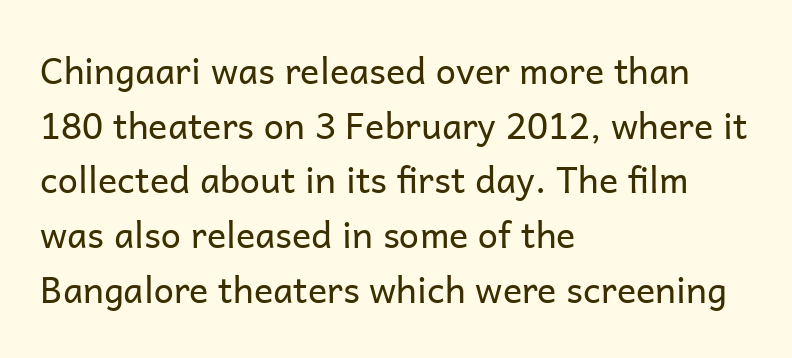
These lines were composed using upright roman letters. The lines are quadded left. Letterform terminals end flat and unadorned throughout the passage. The face used here is proportionally spaced, like ordinary book or web type. Each row of text sits above clean, open space. Heft: none added — not bold.
